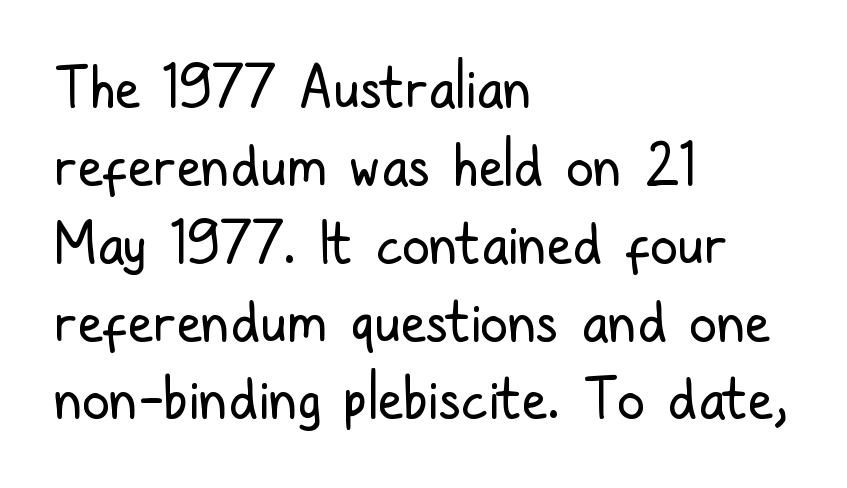
{"serif": "no", "italic": "no", "bold": "no", "weight": "regular", "width": "condensed", "stroke_contrast": "low", "x_height": "medium", "monospaced": "no", "underline": "no", "align": "left", "line_spacing": "normal", "line_spacing_ratio": 1.39, "letter_spacing": "normal", "letter_spacing_em": 0.0, "glyph_px": 56}
